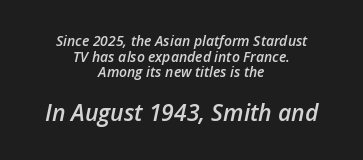
The image shows 23 px text type, italic (leaning right); set centered, tight line spacing (1.11x), normal letter spacing, not underlined; the second (bottom) block is 1.64x larger.
